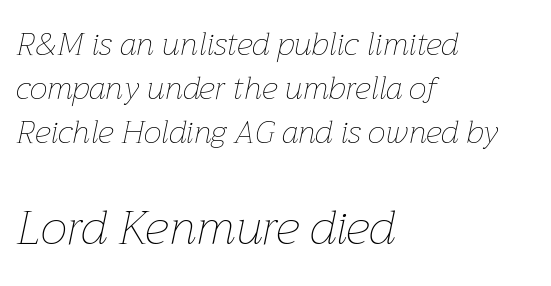
The image shows 48 px thin type, italic (leaning right); set left-aligned, normal line spacing (1.37x), normal letter spacing, not underlined; the second (bottom) block is 1.5x larger; low stroke contrast and a medium x-height.
